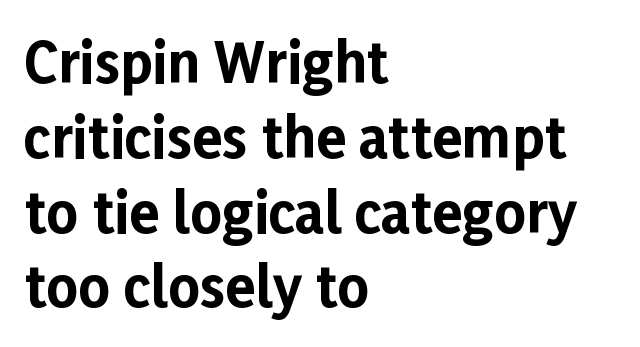
The image shows 55 px bold sans-serif type, upright; set left-aligned, normal line spacing (1.36x), normal letter spacing, not underlined; low stroke contrast and a medium x-height.
